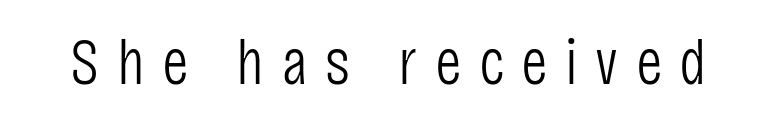
Q: Is the text bold? A: No.
Q: Is the text italic (slanted)? A: No, it is upright.
Q: Is the typeface a serif or a sans-serif typeface? A: Sans-serif.
Q: Is the text underlined? A: No.
Q: Is the spacing between letters normal or unusually wide? A: Unusually wide.
Q: Width (condensed, normal, or wide)? A: Condensed.
Q: Stroke contrast? A: Low.
Q: x-height? A: Large.
Q: Monospaced? A: No.
